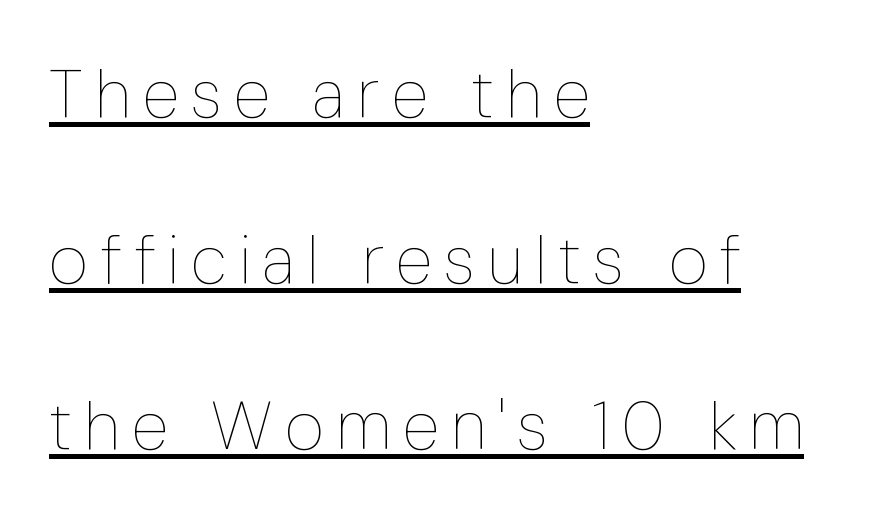
Q: Is the text bold? A: No.
Q: Is the text italic (slanted)? A: No, it is upright.
Q: Is the text underlined? A: Yes.
Q: How is the paragraph aligned? A: Left-aligned.
Q: Is the spacing between lines tight, normal or loose? A: Loose.
Q: Width (condensed, normal, or wide)? A: Condensed.
Q: Stroke contrast? A: Low.
Q: x-height? A: Medium.
Q: Monospaced? A: No.
